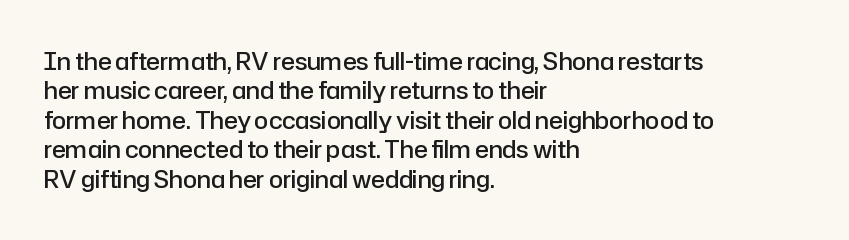
Q: Is the text bold? A: Semi-bold.
Q: Is the text italic (slanted)? A: No, it is upright.
Q: Is the text underlined? A: No.
Q: How is the paragraph aligned? A: Left-aligned.
Q: Is the spacing between letters normal or unusually wide? A: Normal.
Q: Is the spacing between lines tight, normal or loose? A: Normal.
